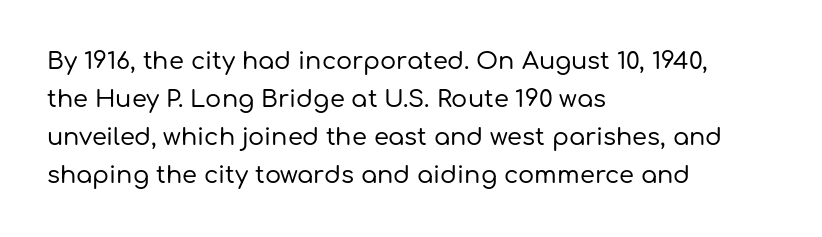
{"italic": "no", "underline": "no", "align": "left", "line_spacing": "normal", "line_spacing_ratio": 1.59, "letter_spacing": "normal", "letter_spacing_em": 0.0, "glyph_px": 24}
